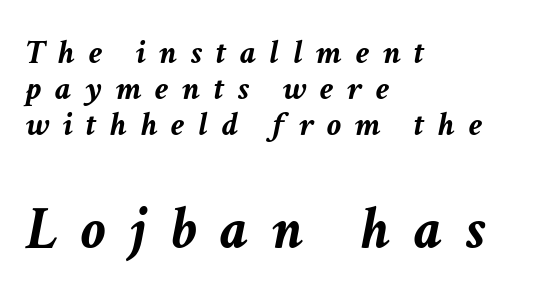
{"italic": "yes", "lean": "right", "slant_degrees": 11, "bold": "yes", "weight": "semibold", "width": "normal", "stroke_contrast": "low", "x_height": "medium", "monospaced": "no", "underline": "no", "align": "left", "line_spacing": "tight", "line_spacing_ratio": 1.03, "letter_spacing": "wide", "letter_spacing_em": 0.39, "larger_block": "second", "size_ratio": 1.74, "glyph_px": 61}
